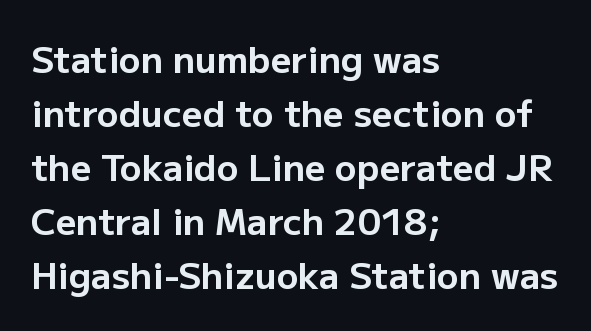
The image shows 36 px bold sans-serif type, upright; set left-aligned, normal line spacing (1.5x), normal letter spacing, not underlined; low stroke contrast and a medium x-height.
